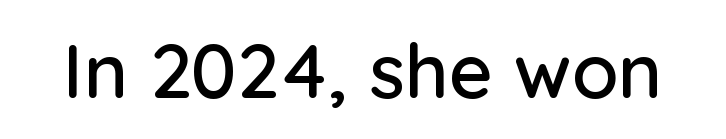
The image shows 76 px sans-serif type, upright; set normal letter spacing, not underlined; low stroke contrast and a medium x-height.
